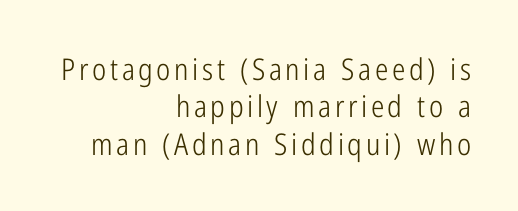
Q: Is the text bold? A: No.
Q: Is the text italic (slanted)? A: No, it is upright.
Q: Is the typeface a serif or a sans-serif typeface? A: Sans-serif.
Q: Is the text underlined? A: No.
Q: How is the paragraph aligned? A: Right-aligned.
Q: Is the spacing between lines tight, normal or loose? A: Normal.
Q: Width (condensed, normal, or wide)? A: Condensed.
Q: Stroke contrast? A: Low.
Q: x-height? A: Medium.
Q: Monospaced? A: No.
